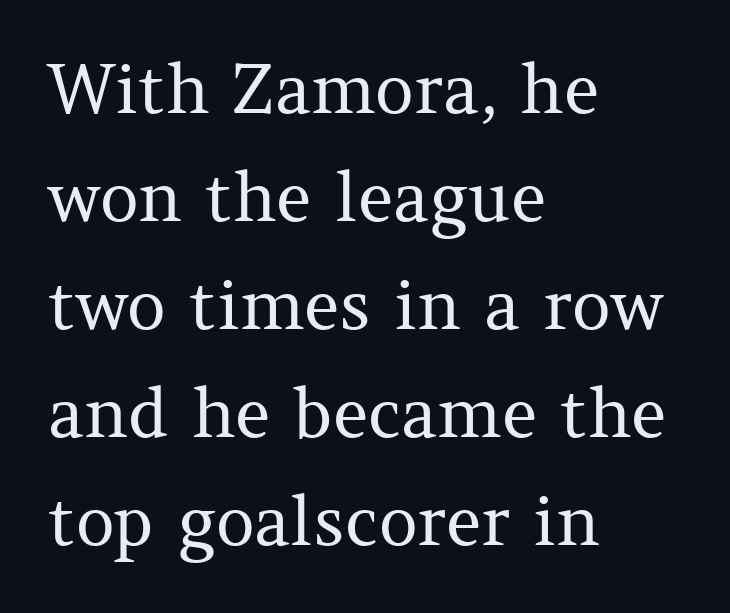
The image shows 68 px regular-weight serif type, upright; set left-aligned, normal line spacing (1.59x), normal letter spacing, not underlined; medium stroke contrast and a medium x-height.
